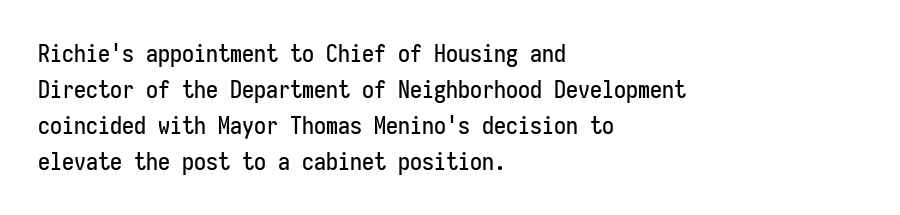
{"italic": "no", "underline": "no", "align": "left", "line_spacing": "normal", "line_spacing_ratio": 1.5, "letter_spacing": "normal", "letter_spacing_em": 0.0, "glyph_px": 24}
